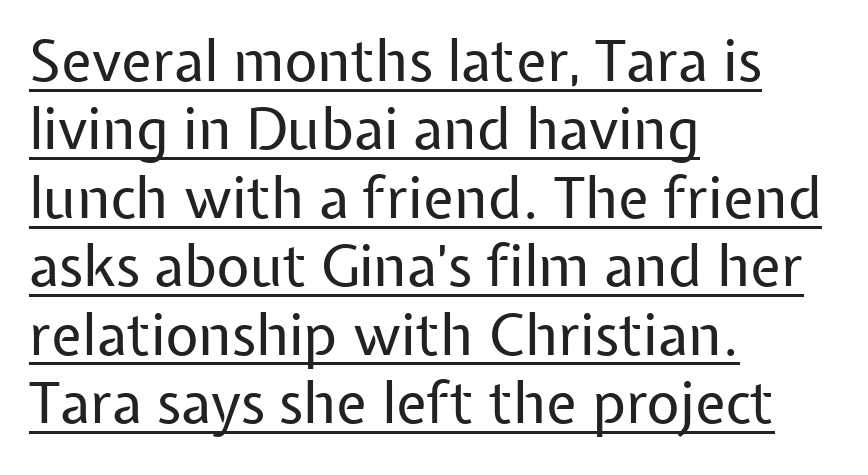
This rendering uses left alignment, leaving the right contour irregular. Note: no serifs on the glyphs. Weight: regular or lighter. Is the letter spacing exaggerated? No — it looks like the ordinary default.
